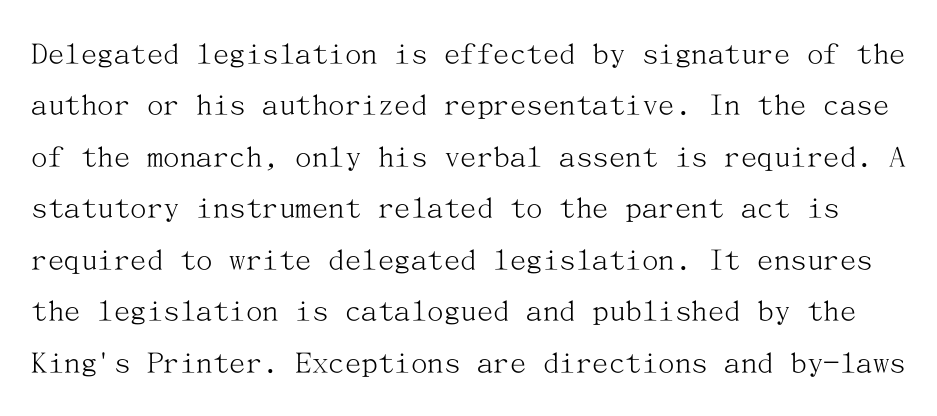
Q: Is the text bold? A: No.
Q: Is the text italic (slanted)? A: No, it is upright.
Q: Is the typeface a serif or a sans-serif typeface? A: Serif.
Q: Is the text underlined? A: No.
Q: Is the spacing between letters normal or unusually wide? A: Normal.
Q: Is the spacing between lines tight, normal or loose? A: Normal.
Q: Width (condensed, normal, or wide)? A: Normal.
Q: Stroke contrast? A: Medium.
Q: x-height? A: Medium.
